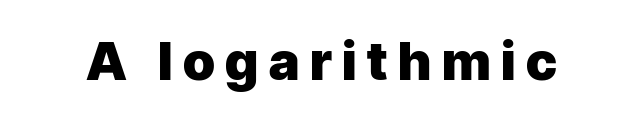
{"serif": "no", "italic": "no", "bold": "yes", "weight": "heavy", "width": "normal", "stroke_contrast": "low", "x_height": "medium", "monospaced": "no", "underline": "no", "letter_spacing": "wide", "letter_spacing_em": 0.2, "glyph_px": 53}
